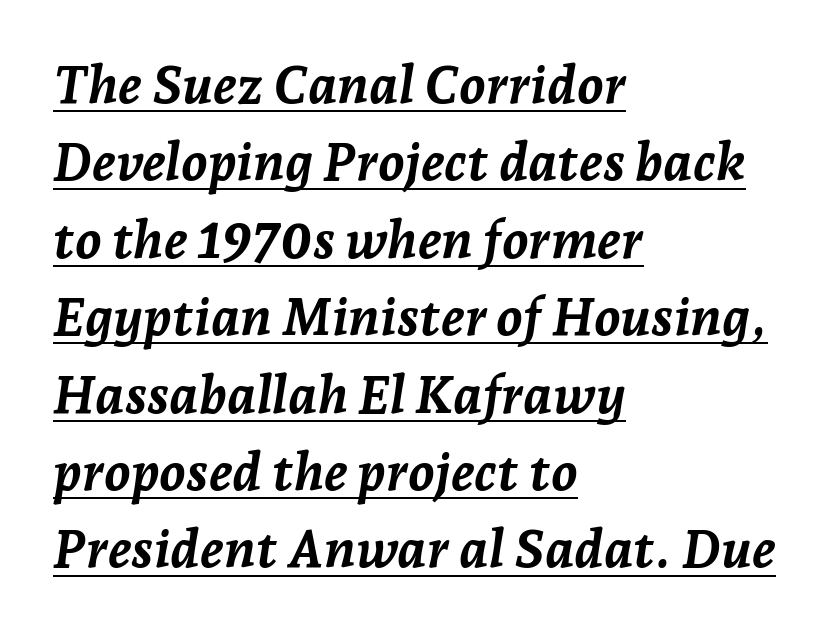
{"italic": "yes", "lean": "right", "slant_degrees": 7, "bold": "yes", "weight": "semibold", "width": "normal", "stroke_contrast": "low", "x_height": "medium", "monospaced": "no", "underline": "yes", "align": "left", "line_spacing": "normal", "line_spacing_ratio": 1.46, "letter_spacing": "normal", "letter_spacing_em": 0.0, "glyph_px": 53}
